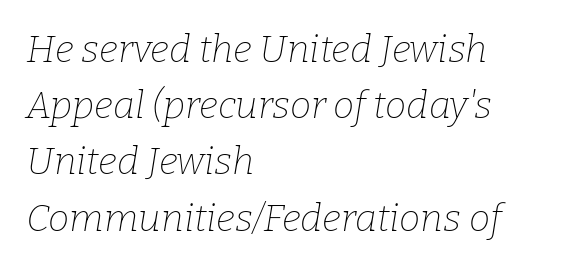
Q: Is the text bold? A: No.
Q: Is the text italic (slanted)? A: Yes, it leans right by about 9 degrees.
Q: Is the typeface a serif or a sans-serif typeface? A: Serif.
Q: Is the text underlined? A: No.
Q: How is the paragraph aligned? A: Left-aligned.
Q: Is the spacing between letters normal or unusually wide? A: Normal.
Q: Is the spacing between lines tight, normal or loose? A: Normal.
Q: Width (condensed, normal, or wide)? A: Normal.
Q: Stroke contrast? A: Low.
Q: x-height? A: Medium.
Q: Monospaced? A: No.
